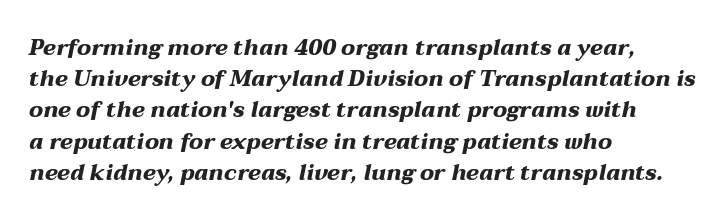
{"italic": "yes", "lean": "right", "slant_degrees": 12, "bold": "yes", "underline": "no", "align": "left", "line_spacing": "normal", "line_spacing_ratio": 1.42, "letter_spacing": "normal", "letter_spacing_em": 0.0, "glyph_px": 22}
